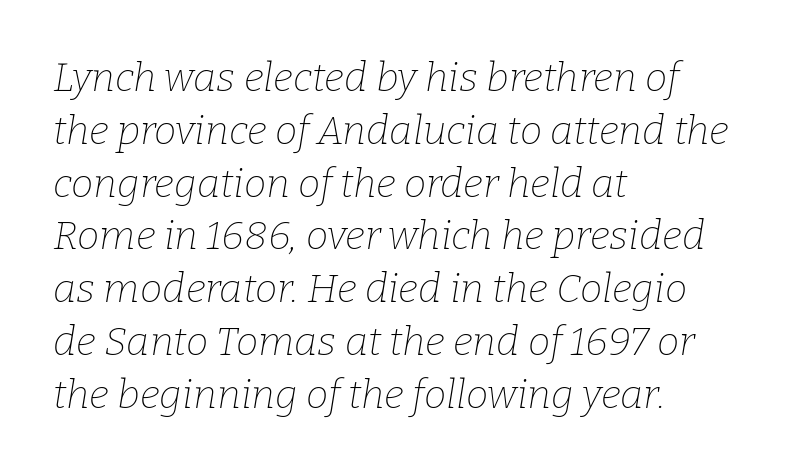
Little horizontal feet cap the strokes, marking this as serif type. Short and long lines alike share a common starting point at left. Notice how the stems are inclined rather than vertical — that's the hallmark of italics. Do the characters align in a grid? No, the font is proportional. Whoever set this chose a conventional vertical rhythm.
